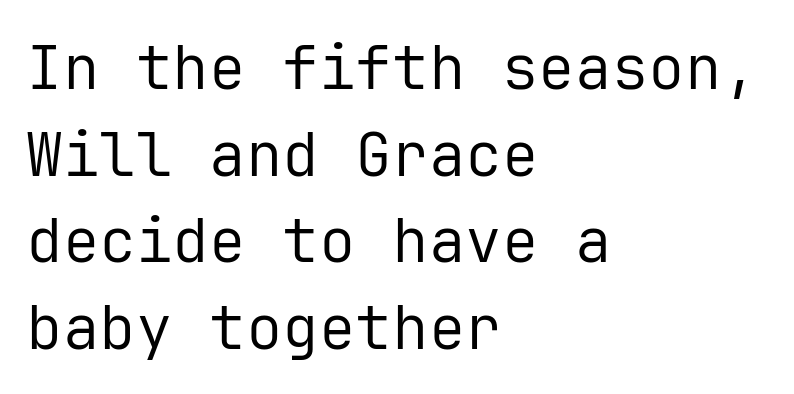
The image shows 61 px regular-weight sans-serif type, upright, monospaced; set left-aligned, normal line spacing (1.42x), normal letter spacing, not underlined; low stroke contrast and a medium x-height.
